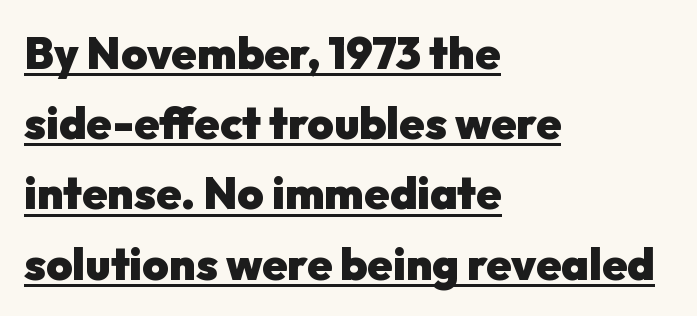
The letters are bold, with thick, heavy strokes. The glyphs in this specimen are sans serif. Somebody hit Ctrl+U on this one — the words are underlined. Line starts are locked; line ends wander.
